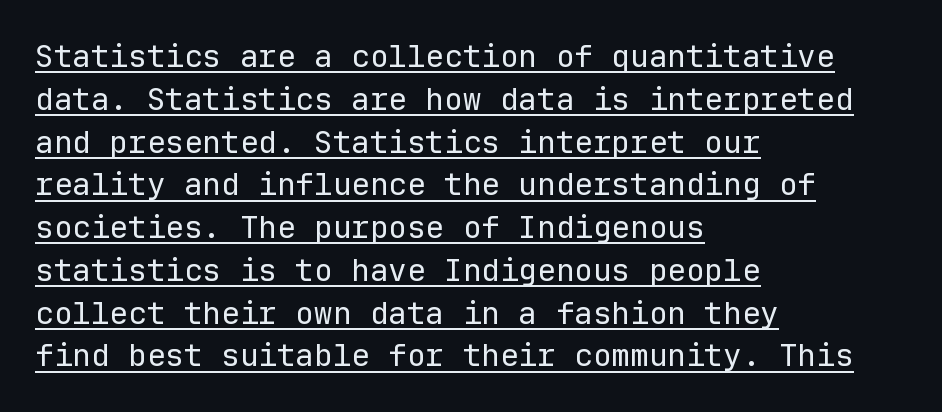
The image shows 31 px regular-weight sans-serif type, upright, monospaced; set left-aligned, normal line spacing (1.38x), normal letter spacing, underlined; low stroke contrast and a medium x-height.
